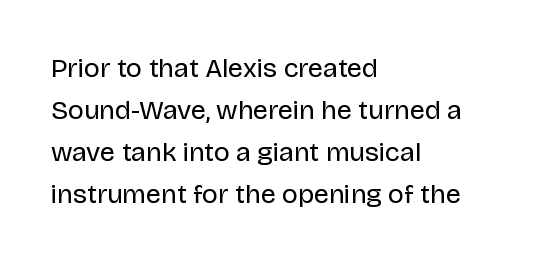
The image shows 27 px text type, upright; set left-aligned, normal line spacing (1.56x), normal letter spacing, not underlined.
